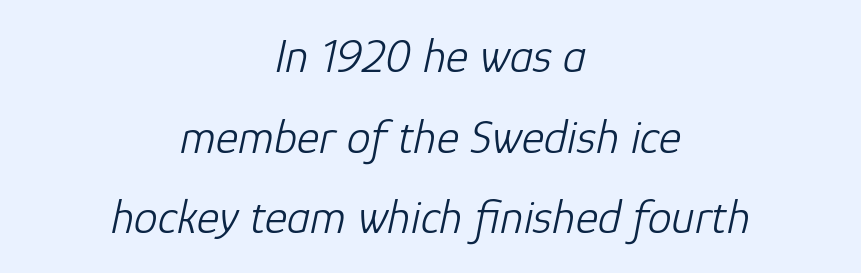
{"italic": "yes", "lean": "right", "slant_degrees": 12, "bold": "no", "weight": "light", "width": "normal", "stroke_contrast": "low", "x_height": "medium", "monospaced": "no", "underline": "no", "align": "center", "line_spacing": "normal", "line_spacing_ratio": 1.68, "letter_spacing": "normal", "letter_spacing_em": 0.0, "glyph_px": 48}
